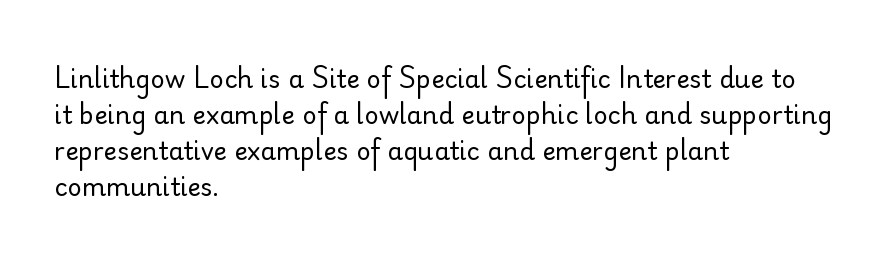
Q: Is the text bold? A: No.
Q: Is the text italic (slanted)? A: No, it is upright.
Q: Is the text underlined? A: No.
Q: How is the paragraph aligned? A: Left-aligned.
Q: Is the spacing between letters normal or unusually wide? A: Normal.
Q: Is the spacing between lines tight, normal or loose? A: Normal.
